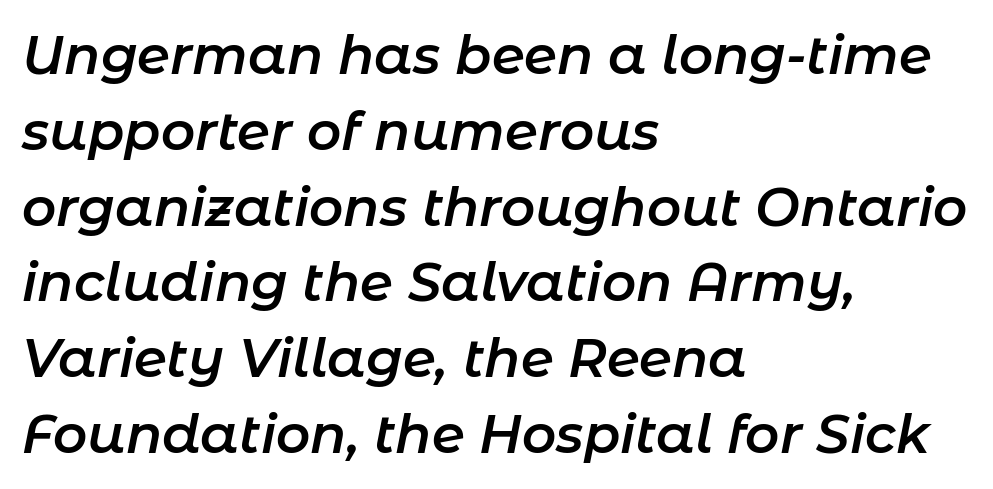
{"italic": "yes", "lean": "right", "slant_degrees": 11, "bold": "semi", "weight": "semibold", "width": "normal", "stroke_contrast": "low", "x_height": "medium", "monospaced": "no", "underline": "no", "align": "left", "line_spacing": "normal", "line_spacing_ratio": 1.43, "letter_spacing": "normal", "letter_spacing_em": 0.0, "glyph_px": 53}
